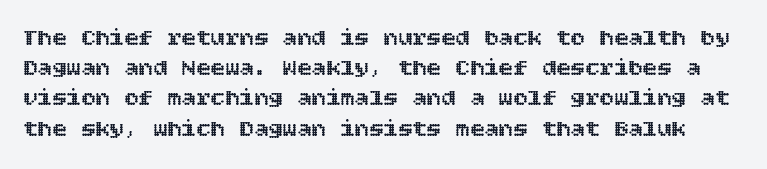
Q: Is the text italic (slanted)? A: No, it is upright.
Q: Is the text underlined? A: No.
Q: Is the spacing between letters normal or unusually wide? A: Normal.
Q: Is the spacing between lines tight, normal or loose? A: Normal.
